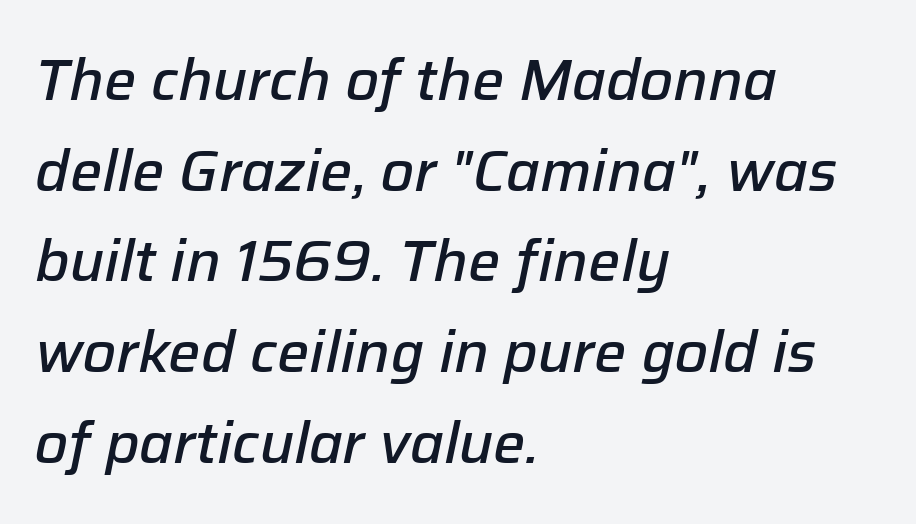
{"italic": "yes", "lean": "right", "slant_degrees": 12, "bold": "semi", "weight": "semibold", "width": "normal", "stroke_contrast": "low", "x_height": "medium", "monospaced": "no", "underline": "no", "align": "left", "line_spacing": "normal", "line_spacing_ratio": 1.59, "letter_spacing": "normal", "letter_spacing_em": 0.0, "glyph_px": 57}
